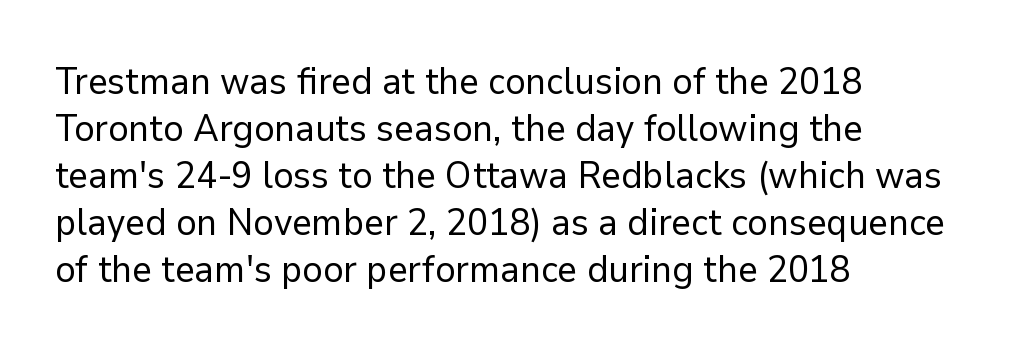
Q: Is the text bold? A: No.
Q: Is the text italic (slanted)? A: No, it is upright.
Q: Is the typeface a serif or a sans-serif typeface? A: Sans-serif.
Q: Is the text underlined? A: No.
Q: How is the paragraph aligned? A: Left-aligned.
Q: Is the spacing between letters normal or unusually wide? A: Normal.
Q: Width (condensed, normal, or wide)? A: Normal.
Q: Stroke contrast? A: Low.
Q: x-height? A: Medium.
Q: Monospaced? A: No.
